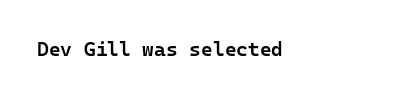
The image shows 20 px text type, upright; set left-aligned, normal letter spacing, not underlined.
